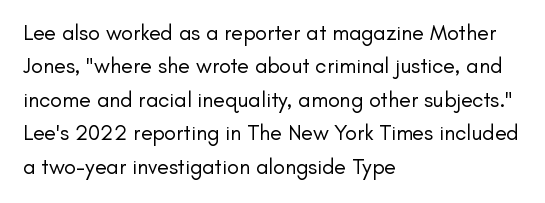
Summary of vertical rhythm: regular, with standard interline spacing. No extra ink here — the face is not bold. Quick note: not italic, upright. Horizontal alignment here is leftward, the default for most running prose.
